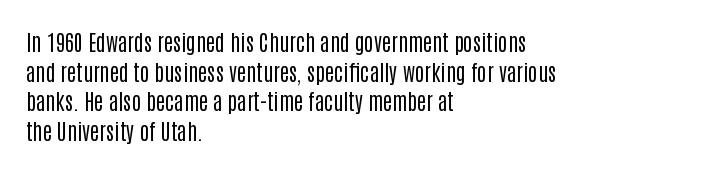
The image shows 22 px text type, upright; set left-aligned, normal line spacing (1.35x), normal letter spacing, not underlined.
